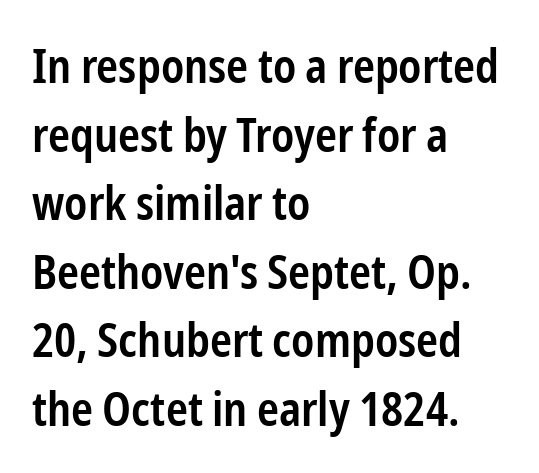
{"serif": "no", "italic": "no", "bold": "semi", "weight": "semibold", "width": "condensed", "stroke_contrast": "low", "x_height": "medium", "monospaced": "no", "underline": "no", "align": "left", "line_spacing": "normal", "line_spacing_ratio": 1.46, "letter_spacing": "normal", "letter_spacing_em": 0.0, "glyph_px": 47}
